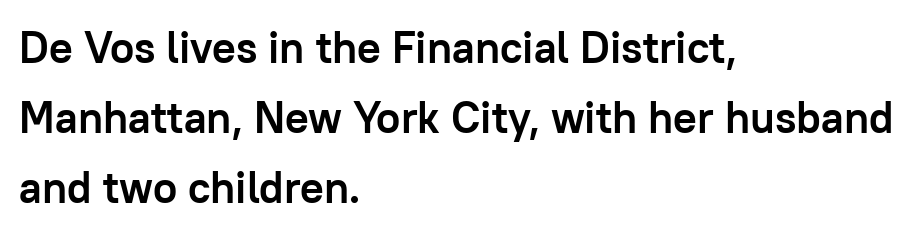
The image shows 44 px semibold sans-serif type, upright; set left-aligned, normal line spacing (1.59x), normal letter spacing, not underlined; low stroke contrast and a medium x-height.
